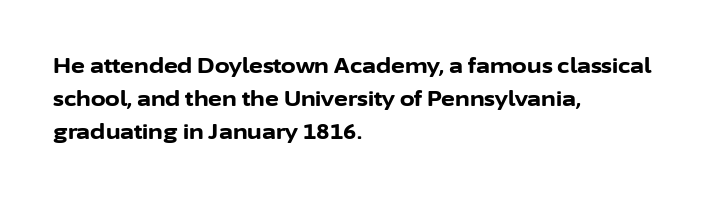
{"italic": "no", "bold": "yes", "underline": "no", "align": "left", "line_spacing": "normal", "line_spacing_ratio": 1.56, "letter_spacing": "normal", "letter_spacing_em": 0.0, "glyph_px": 21}
